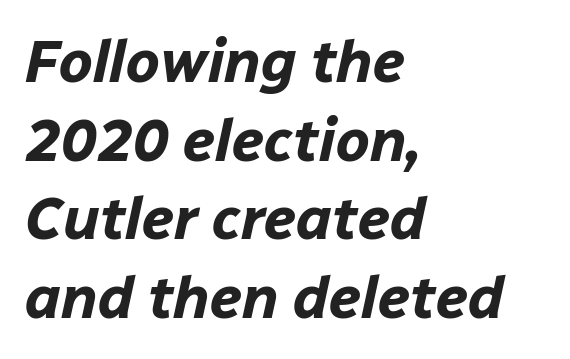
The image shows 60 px bold type, italic (leaning right); set left-aligned, normal line spacing (1.31x), normal letter spacing, not underlined; low stroke contrast and a medium x-height.
